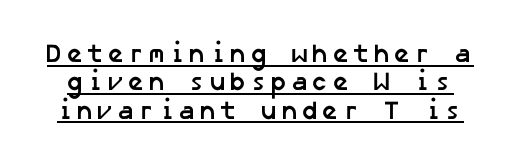
On the weight axis this lands at bold, roughly 700. In designer terms, the underline attribute is active on this setting. The space between consecutive lines is stingy.
